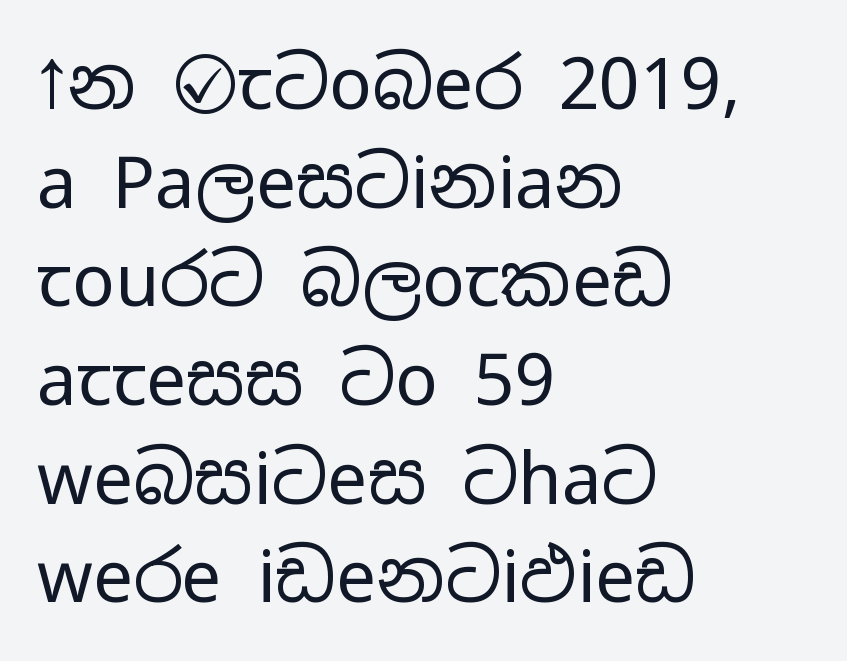
The image shows 71 px regular-weight, wide sans-serif type, upright; set left-aligned, normal line spacing (1.39x), normal letter spacing, not underlined; low stroke contrast and a medium x-height.
